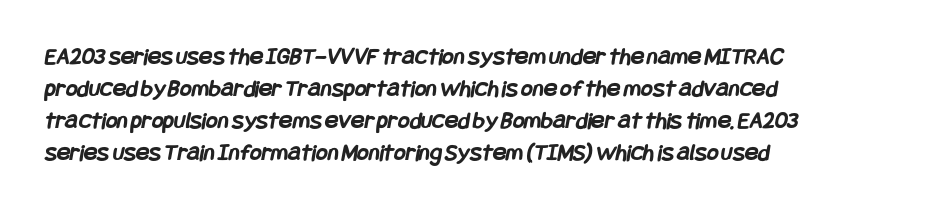
How are the letters spaced? Ordinarily, with no added tracking. Just letters on the line, the space beneath them empty. Compared with an ordinary text face, these strokes are far heavier — a full bold. All the whitespace from short lines collects on the right.
